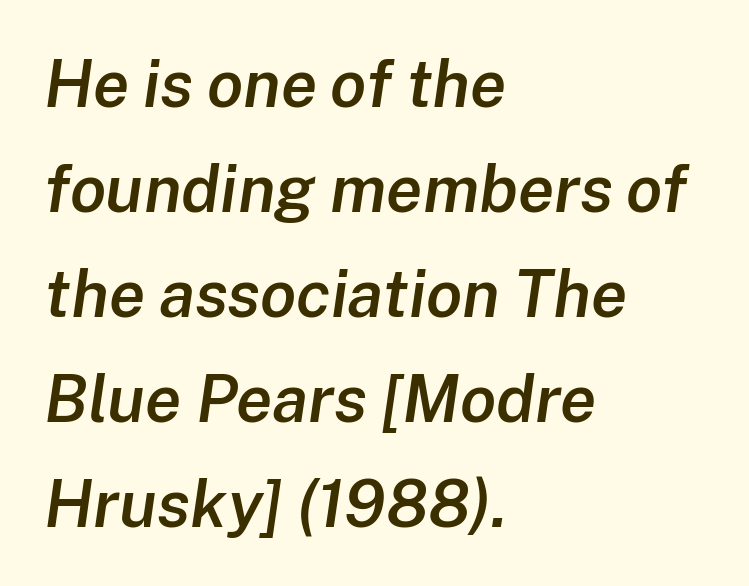
Q: Is the text bold? A: Semi-bold.
Q: Is the text italic (slanted)? A: Yes, it leans right by about 8 degrees.
Q: Is the text underlined? A: No.
Q: How is the paragraph aligned? A: Left-aligned.
Q: Is the spacing between letters normal or unusually wide? A: Normal.
Q: Is the spacing between lines tight, normal or loose? A: Normal.
Q: Width (condensed, normal, or wide)? A: Normal.
Q: Stroke contrast? A: Low.
Q: x-height? A: Medium.
Q: Monospaced? A: No.
